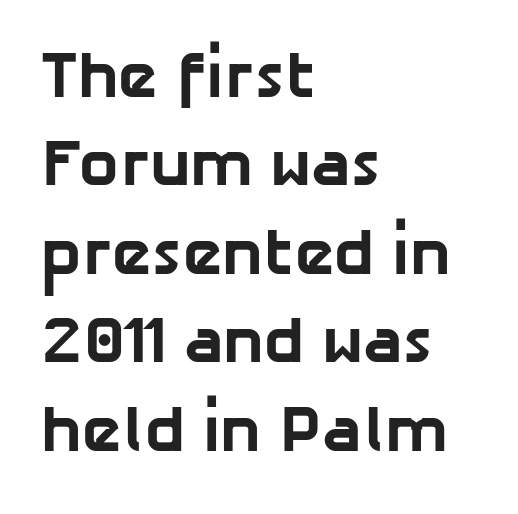
Glance below the letters and you will spot only blank space. Typeset ragged right — the left edge is the straight one. These words are printed bold, with thick strokes throughout. The gaps between neighbouring characters are ordinary and unremarkable. A typesetter would call this proportional, since set widths differ per character. Grotesque or geometric, the face here clearly has no serifs.
